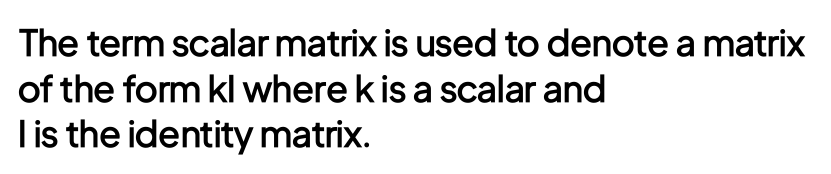
{"serif": "no", "italic": "no", "bold": "semi", "weight": "semibold", "width": "condensed", "stroke_contrast": "low", "x_height": "medium", "monospaced": "no", "underline": "no", "align": "left", "line_spacing": "normal", "line_spacing_ratio": 1.27, "letter_spacing": "normal", "letter_spacing_em": 0.0, "glyph_px": 36}
